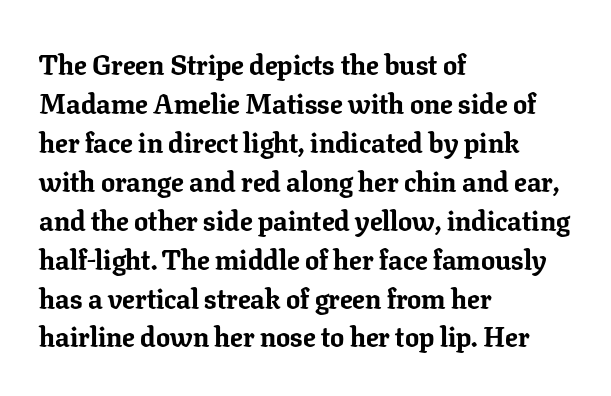
{"serif": "yes", "italic": "no", "bold": "yes", "weight": "bold", "width": "normal", "stroke_contrast": "low", "x_height": "medium", "monospaced": "no", "underline": "no", "align": "left", "line_spacing": "normal", "line_spacing_ratio": 1.39, "letter_spacing": "normal", "letter_spacing_em": 0.0, "glyph_px": 28}
